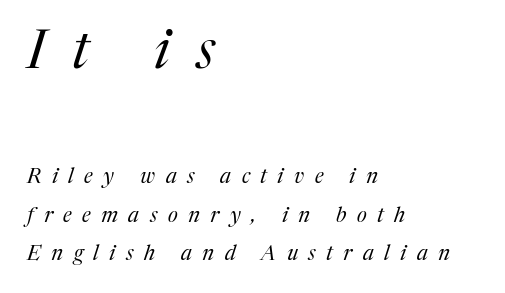
{"serif": "yes", "italic": "yes", "lean": "right", "slant_degrees": 17, "bold": "no", "weight": "regular", "width": "normal", "stroke_contrast": "medium", "x_height": "medium", "monospaced": "no", "underline": "no", "align": "left", "line_spacing_ratio": 1.83, "letter_spacing": "wide", "letter_spacing_em": 0.5, "larger_block": "first", "size_ratio": 2.52, "glyph_px": 53}
